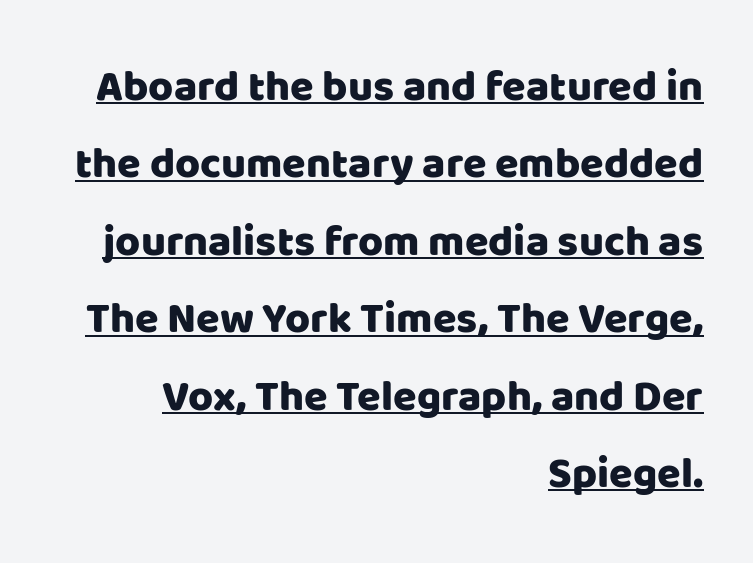
{"serif": "no", "italic": "no", "width": "normal", "stroke_contrast": "low", "x_height": "large", "monospaced": "no", "underline": "yes", "align": "right", "line_spacing_ratio": 1.8, "letter_spacing": "normal", "letter_spacing_em": 0.0, "glyph_px": 43}
